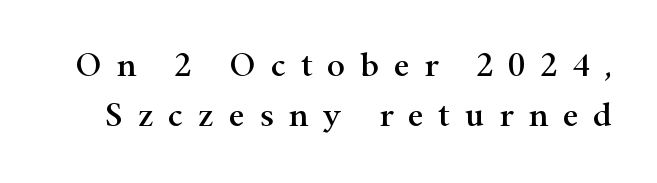
The rendering inserts visible extra space after every character. The typeface chosen for these lines features serifs. Leading: standard. Posture: upright roman.
